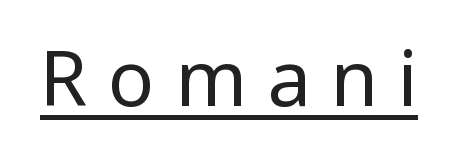
Stems here are at most as thick as an everyday book face. Descenders here cross a horizontal rule under the line. Look at the bottom of the vertical strokes: they stop flat, with no serifs. Unlike italic type, these characters show no tilt at all. Glyph-to-glyph distance is far greater than everyday printed text.
